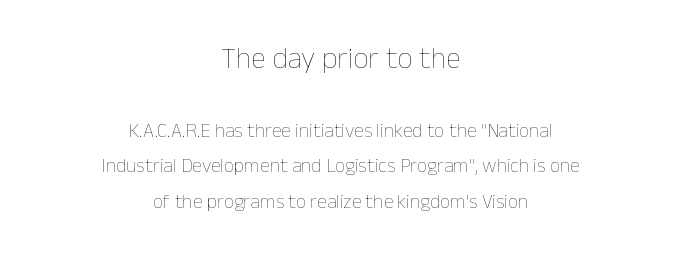
Q: Is the text bold? A: No.
Q: Is the text italic (slanted)? A: No, it is upright.
Q: Is the text underlined? A: No.
Q: How is the paragraph aligned? A: Centered.
Q: Is the spacing between letters normal or unusually wide? A: Normal.
Q: Which block of text is set in a larger size, the first (top) or the second (bottom)? A: The first (top) one.
Q: Width (condensed, normal, or wide)? A: Normal.
Q: Stroke contrast? A: Low.
Q: x-height? A: Medium.
Q: Monospaced? A: No.
